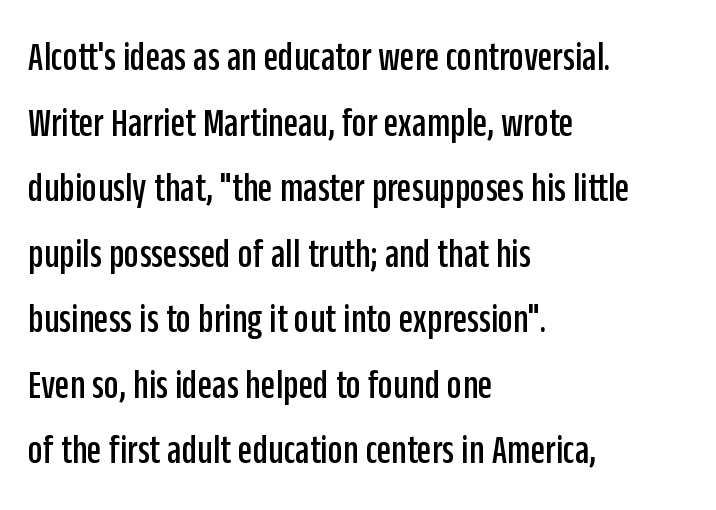
{"serif": "no", "italic": "no", "width": "condensed", "stroke_contrast": "low", "x_height": "large", "monospaced": "no", "underline": "no", "align": "left", "line_spacing": "normal", "line_spacing_ratio": 1.56, "letter_spacing": "normal", "letter_spacing_em": 0.0, "glyph_px": 42}
